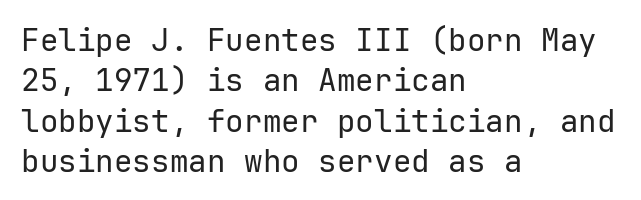
Q: Is the text bold? A: No.
Q: Is the text italic (slanted)? A: No, it is upright.
Q: Is the typeface a serif or a sans-serif typeface? A: Sans-serif.
Q: Is the text underlined? A: No.
Q: How is the paragraph aligned? A: Left-aligned.
Q: Is the spacing between letters normal or unusually wide? A: Normal.
Q: Is the spacing between lines tight, normal or loose? A: Normal.
Q: Width (condensed, normal, or wide)? A: Normal.
Q: Stroke contrast? A: Low.
Q: x-height? A: Medium.
